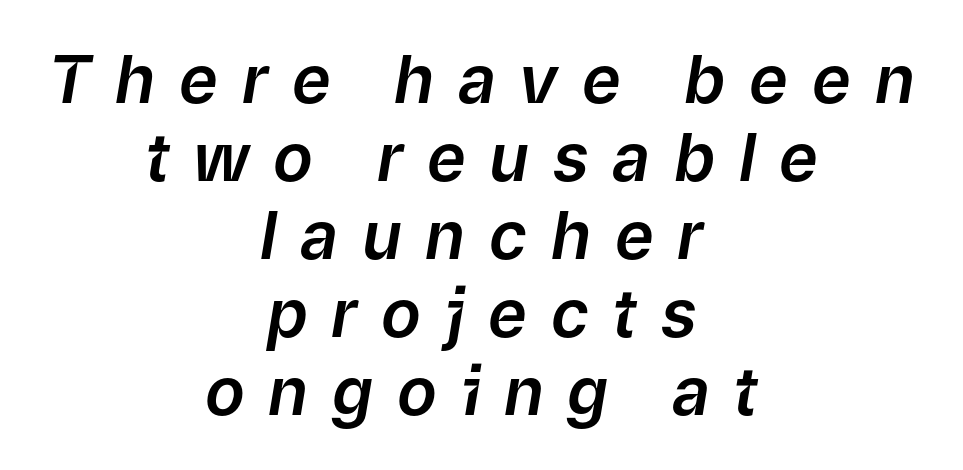
The paragraph shown floats in the horizontal middle. The face used here is proportionally spaced, like ordinary book or web type. Each row of text sits above clean, open space. The face used here has a pronounced slope to its letters. Spacing between characters has been opened up far beyond the box default.
